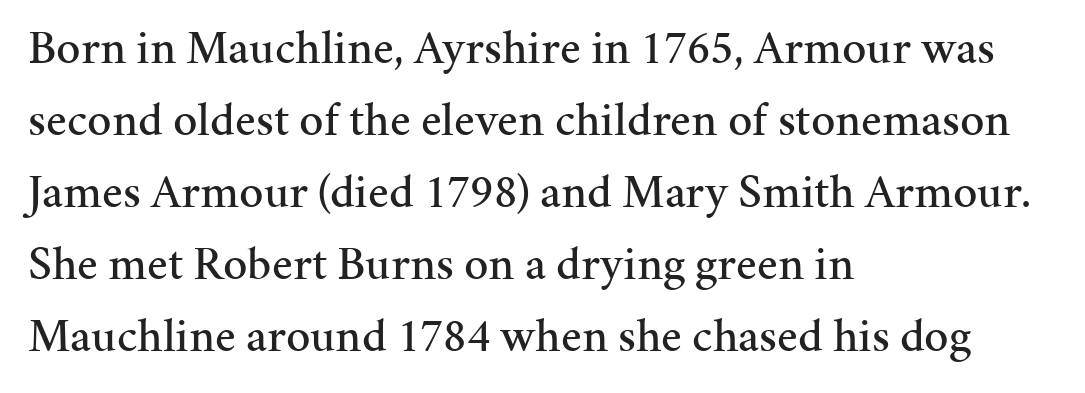
Q: Is the text italic (slanted)? A: No, it is upright.
Q: Is the typeface a serif or a sans-serif typeface? A: Serif.
Q: Is the text underlined? A: No.
Q: How is the paragraph aligned? A: Left-aligned.
Q: Is the spacing between letters normal or unusually wide? A: Normal.
Q: Is the spacing between lines tight, normal or loose? A: Normal.
Q: Width (condensed, normal, or wide)? A: Normal.
Q: Stroke contrast? A: Medium.
Q: x-height? A: Medium.
Q: Monospaced? A: No.
